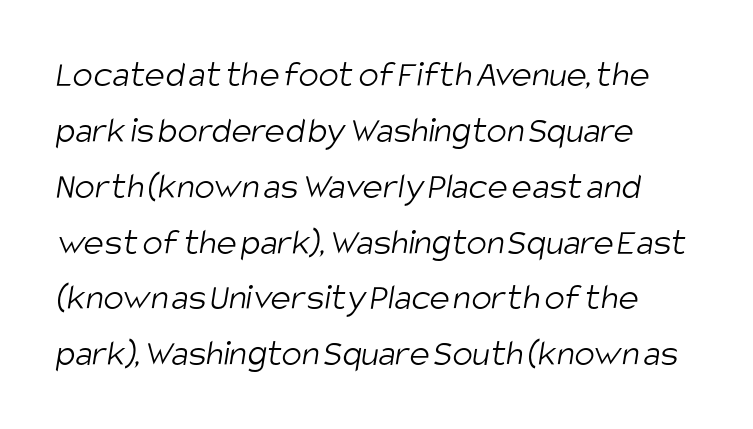
Q: Is the text bold? A: No.
Q: Is the typeface a serif or a sans-serif typeface? A: Sans-serif.
Q: Is the text underlined? A: No.
Q: How is the paragraph aligned? A: Left-aligned.
Q: Is the spacing between letters normal or unusually wide? A: Normal.
Q: Is the spacing between lines tight, normal or loose? A: Normal.
Q: Width (condensed, normal, or wide)? A: Condensed.
Q: Stroke contrast? A: Low.
Q: x-height? A: Large.
Q: Monospaced? A: No.
